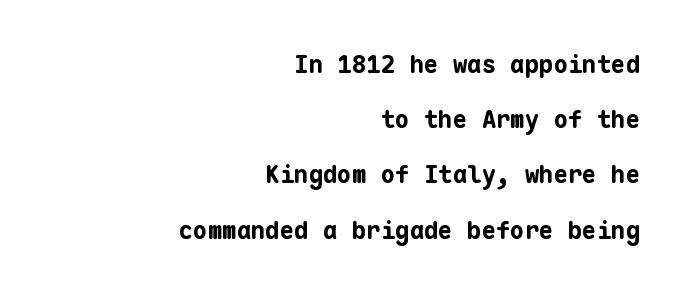
{"italic": "no", "bold": "yes", "underline": "no", "align": "right", "line_spacing": "loose", "line_spacing_ratio": 2.3, "letter_spacing": "normal", "letter_spacing_em": 0.0, "glyph_px": 24}
